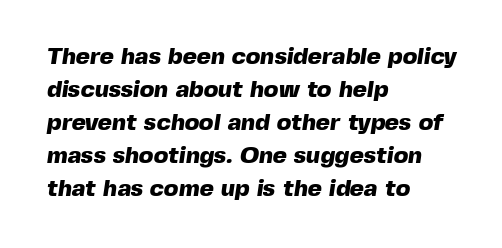
The image shows 24 px bold type; set left-aligned, normal line spacing (1.38x), normal letter spacing, not underlined.
